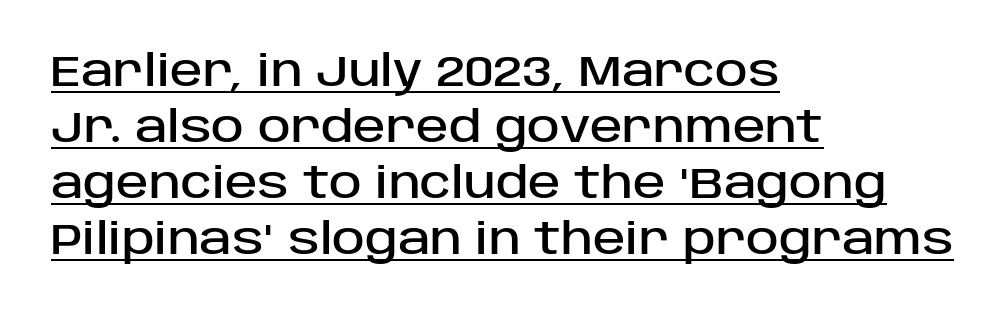
Q: Is the text italic (slanted)? A: No, it is upright.
Q: Is the typeface a serif or a sans-serif typeface? A: Sans-serif.
Q: Is the text underlined? A: Yes.
Q: How is the paragraph aligned? A: Left-aligned.
Q: Is the spacing between letters normal or unusually wide? A: Normal.
Q: Is the spacing between lines tight, normal or loose? A: Normal.
Q: Width (condensed, normal, or wide)? A: Normal.
Q: Stroke contrast? A: Low.
Q: x-height? A: Large.
Q: Monospaced? A: No.
